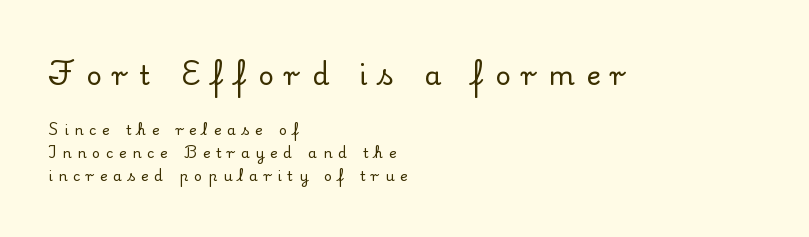
The image shows 27 px text type, upright; set left-aligned, normal line spacing (1.67x), unusually wide letter spacing (+0.42 em), not underlined; the first (top) block is 1.93x larger.
